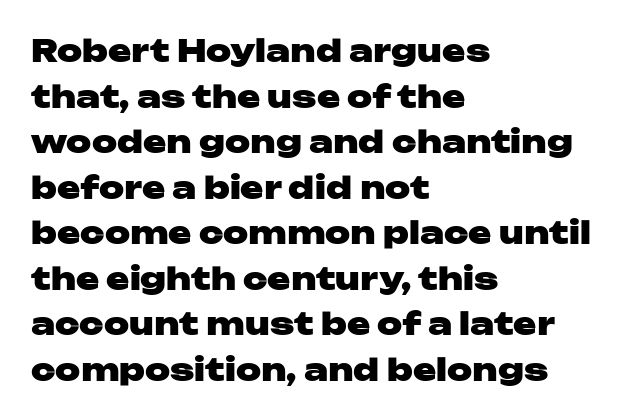
{"serif": "no", "italic": "no", "bold": "yes", "weight": "heavy", "width": "wide", "stroke_contrast": "low", "x_height": "medium", "monospaced": "no", "underline": "no", "align": "left", "line_spacing": "normal", "line_spacing_ratio": 1.47, "letter_spacing": "normal", "letter_spacing_em": 0.0, "glyph_px": 31}
